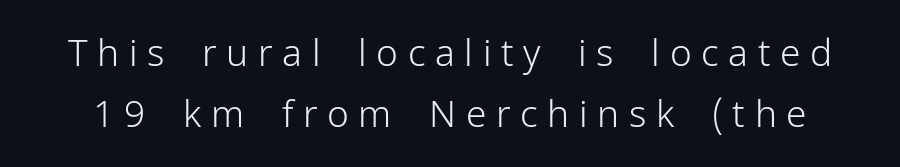
The image shows 37 px light sans-serif type, upright; set normal line spacing (1.66x), unusually wide letter spacing (+0.26 em), not underlined; low stroke contrast and a medium x-height.
